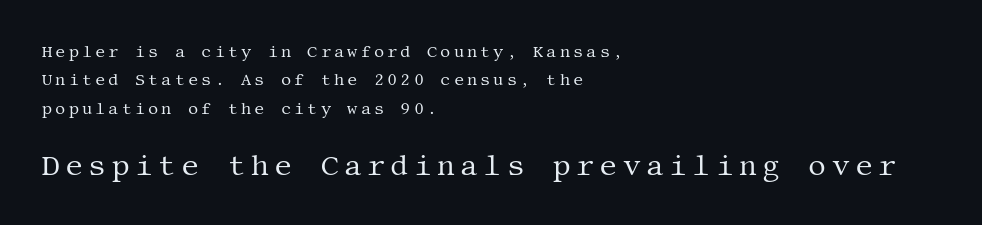
The image shows 28 px regular-weight serif type, upright; set left-aligned, line spacing 1.77x, not underlined; the second (bottom) block is 1.75x larger; medium stroke contrast and a large x-height.
